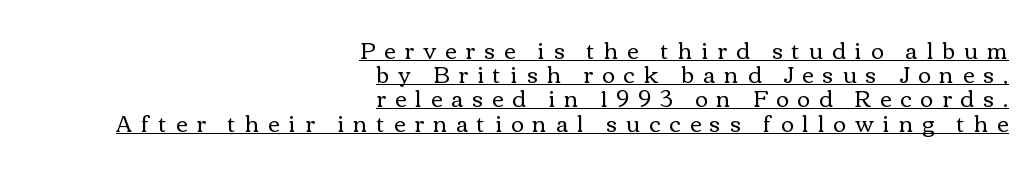
The image shows 22 px text type, upright; set right-aligned, tight line spacing (1.1x), unusually wide letter spacing (+0.42 em), underlined.
